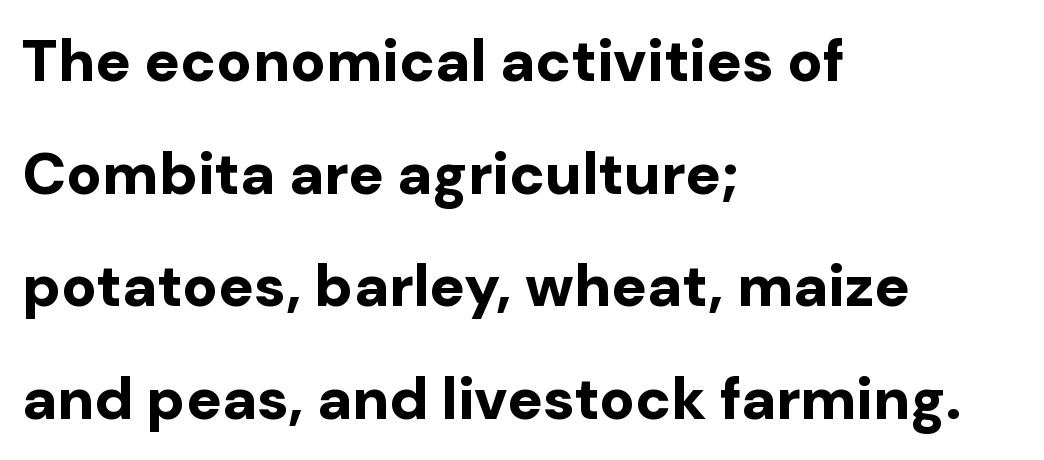
Note: no serifs on the glyphs. Character widths vary here, with narrow letters taking less room than wide ones. Italic? Not at all — the glyphs are vertical. The typesetting leans heavy: a genuine bold. In terms of leading, this rendering errs on the spacious side.
